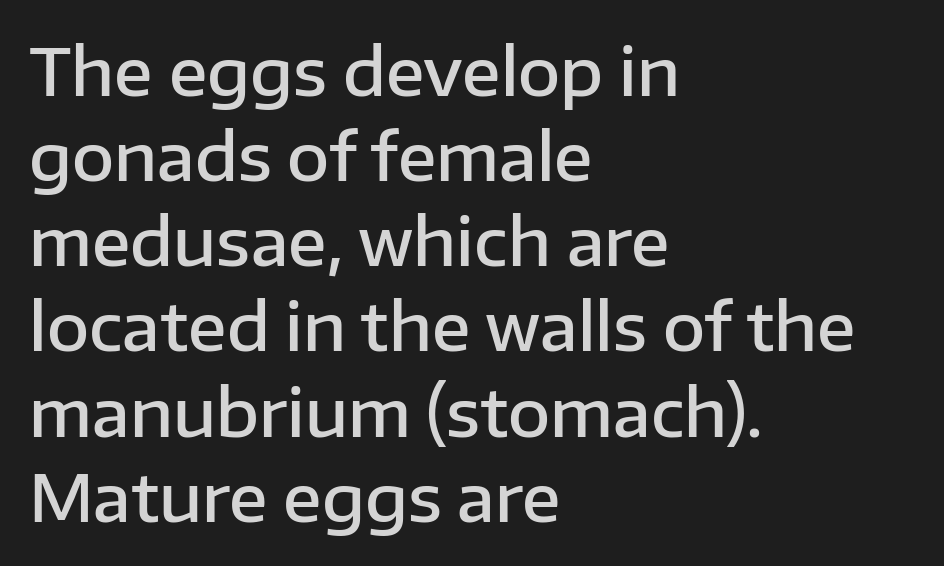
{"serif": "no", "italic": "no", "bold": "semi", "weight": "semibold", "width": "normal", "stroke_contrast": "low", "x_height": "medium", "monospaced": "no", "underline": "no", "align": "left", "line_spacing": "normal", "line_spacing_ratio": 1.31, "letter_spacing": "normal", "letter_spacing_em": 0.0, "glyph_px": 65}
